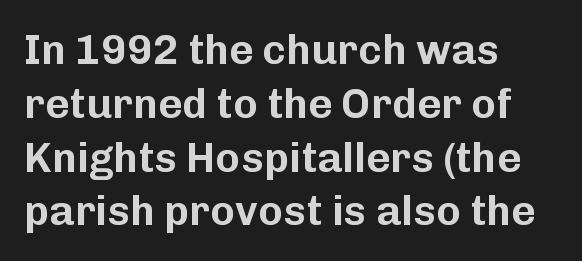
The image shows 42 px sans-serif type, upright; set left-aligned, normal line spacing (1.28x), normal letter spacing, not underlined; low stroke contrast and a medium x-height.
